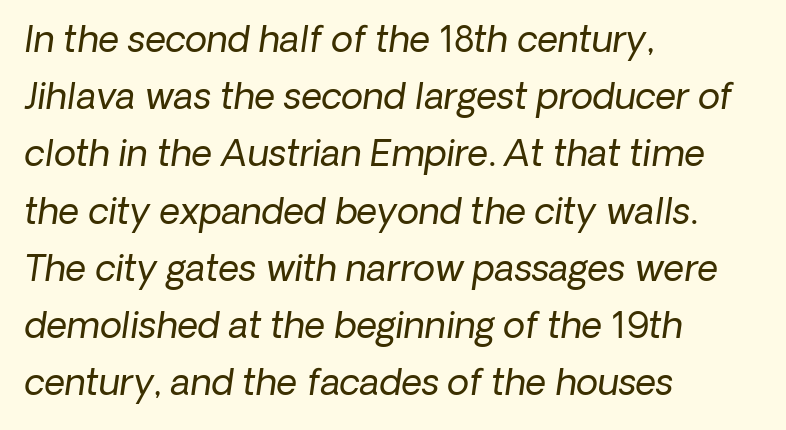
{"serif": "no", "bold": "no", "weight": "regular", "width": "normal", "stroke_contrast": "low", "x_height": "medium", "monospaced": "no", "underline": "no", "align": "left", "line_spacing": "normal", "line_spacing_ratio": 1.59, "letter_spacing": "normal", "letter_spacing_em": 0.0, "glyph_px": 36}
